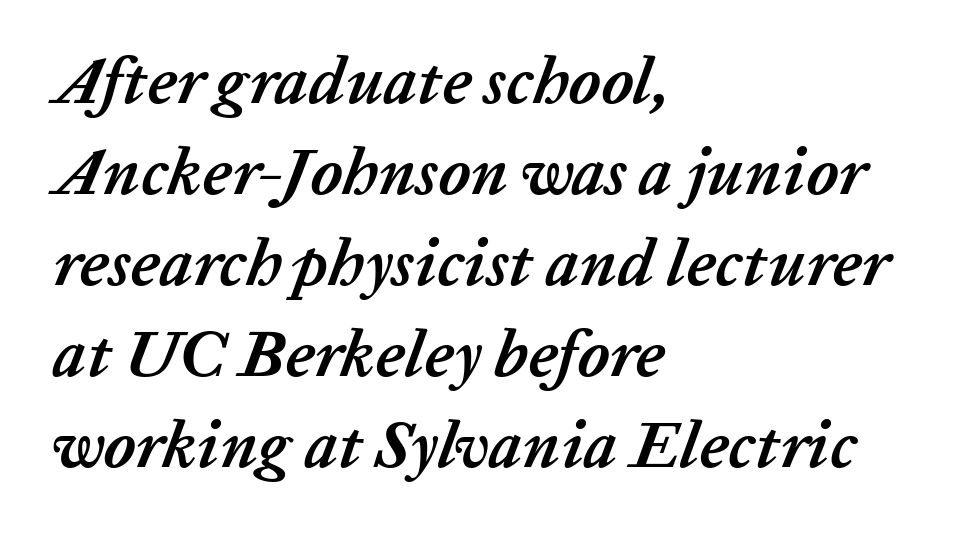
A student would call this left alignment; a typographer would say flush left, rag right. Posture: slanted. What's the leading like? Ordinary, nothing unusual. Students, note that the glyphs here touch the page at normal intervals. In terms of weight, the rendering is a true, heavy bold.
